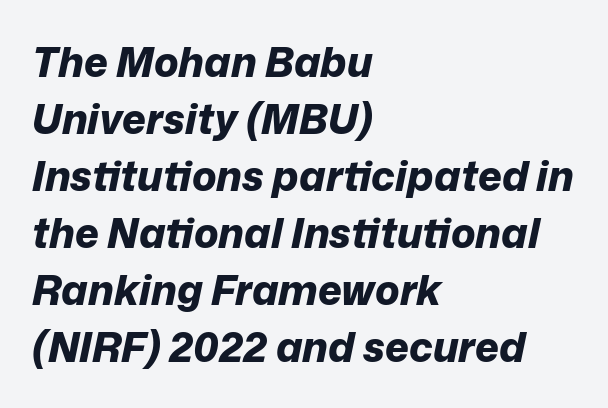
The image shows 41 px bold type, italic (leaning right); set left-aligned, normal line spacing (1.39x), normal letter spacing, not underlined; low stroke contrast and a medium x-height.
